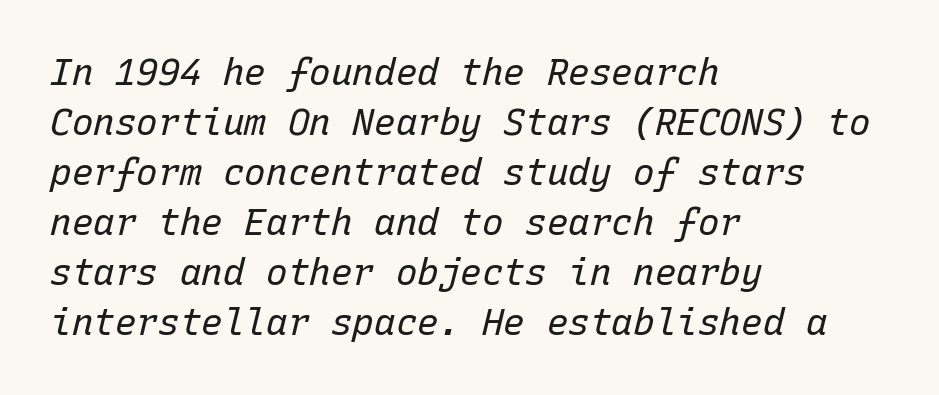
The image shows 36 px regular-weight type, italic (leaning right), monospaced; set left-aligned, normal line spacing (1.39x), normal letter spacing, not underlined; low stroke contrast and a medium x-height.
